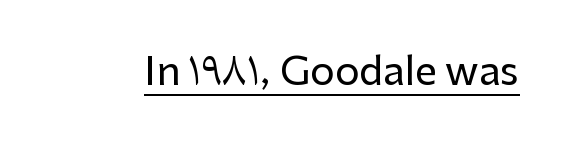
{"serif": "no", "italic": "no", "width": "normal", "stroke_contrast": "low", "x_height": "medium", "monospaced": "no", "underline": "yes", "letter_spacing": "normal", "letter_spacing_em": 0.0, "glyph_px": 39}
